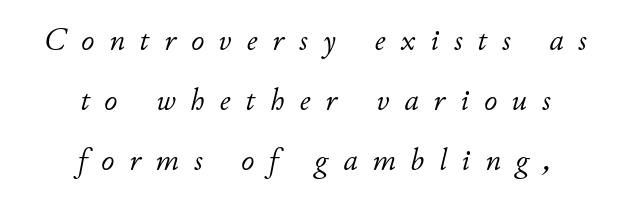
The cut favours lightness, reaching ordinary text weight at its darkest. Descender tails drop into unmarked territory. Caption: expanded tracking, letters set apart. The face used here is proportionally spaced, like ordinary book or web type.
